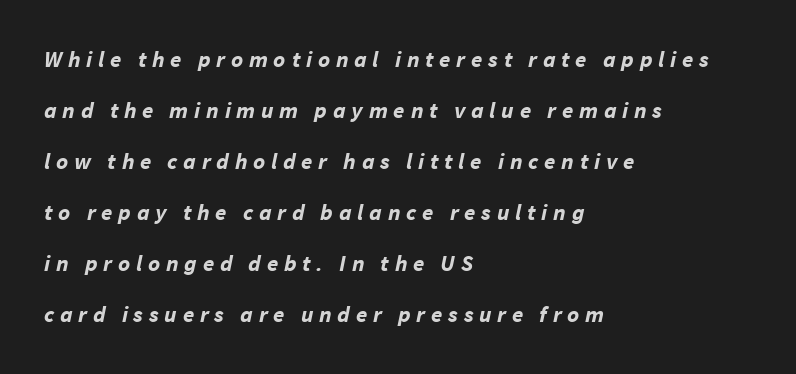
These lines stack with their left ends in a neat column. Does the leading feel generous? Absolutely, it's lavish. Its strokes are broad and dark, the hallmark of bold type. Is the letter spacing exaggerated? Yes — the characters are pushed far apart.
